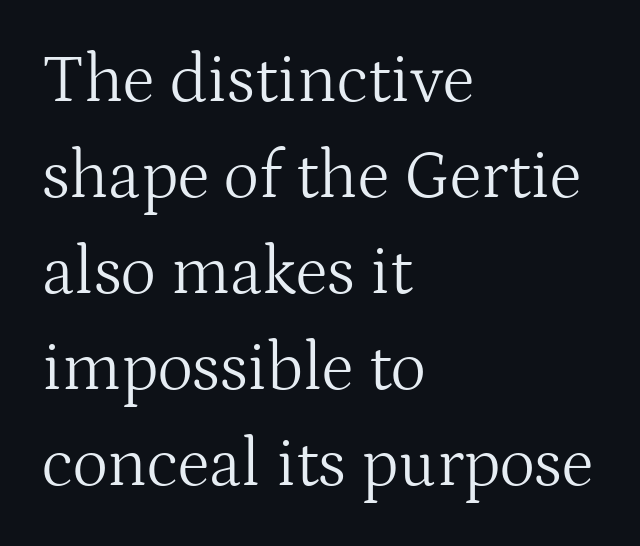
{"serif": "yes", "italic": "no", "bold": "no", "weight": "light", "width": "normal", "stroke_contrast": "medium", "x_height": "medium", "monospaced": "no", "underline": "no", "align": "left", "line_spacing": "normal", "line_spacing_ratio": 1.41, "letter_spacing": "normal", "letter_spacing_em": 0.0, "glyph_px": 68}
